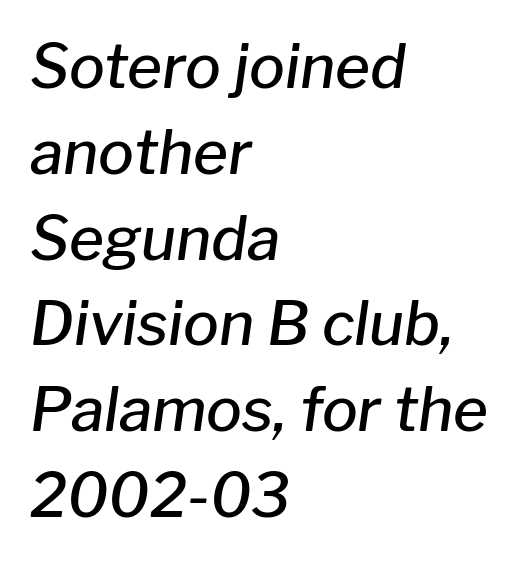
Varying glyph widths throughout — classic text-font behaviour. These lines sit exactly where default settings would place them. Words float on clear page, feet unadorned. How heavy is the stroke? Medium-heavy — a semibold, shy of bold. The letterforms sit shoulder to shoulder at normal distance.
